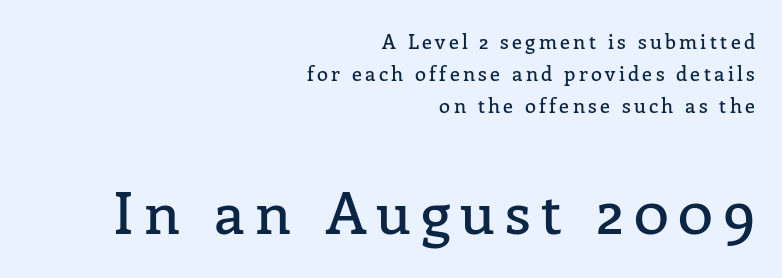
The image shows 59 px serif type, upright; set right-aligned, normal line spacing (1.6x), not underlined; the second (bottom) block is 2.95x larger; low stroke contrast and a medium x-height.
